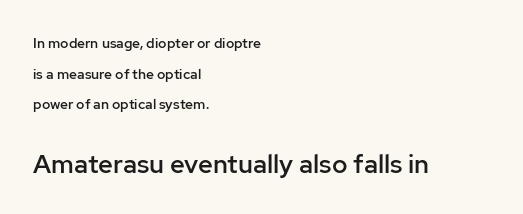
Q: Is the text bold? A: Semi-bold.
Q: Is the text italic (slanted)? A: No, it is upright.
Q: Is the text underlined? A: No.
Q: How is the paragraph aligned? A: Left-aligned.
Q: Is the spacing between letters normal or unusually wide? A: Normal.
Q: Is the spacing between lines tight, normal or loose? A: Loose.
Q: Which block of text is set in a larger size, the first (top) or the second (bottom)? A: The second (bottom) one.
